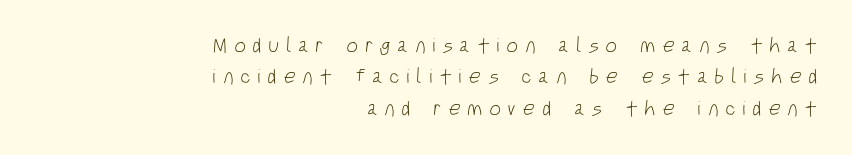
The image shows 21 px text type; set right-aligned, normal line spacing (1.5x), unusually wide letter spacing (+0.32 em), not underlined.
